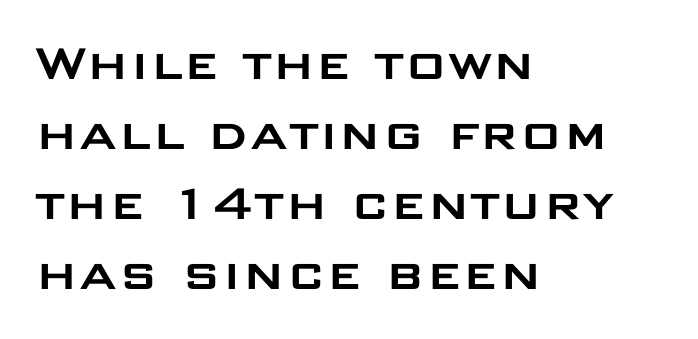
Q: Is the text italic (slanted)? A: No, it is upright.
Q: Is the typeface a serif or a sans-serif typeface? A: Sans-serif.
Q: Is the text underlined? A: No.
Q: How is the paragraph aligned? A: Left-aligned.
Q: Is the spacing between letters normal or unusually wide? A: Normal.
Q: Width (condensed, normal, or wide)? A: Wide.
Q: Stroke contrast? A: Low.
Q: x-height? A: Large.
Q: Monospaced? A: No.
